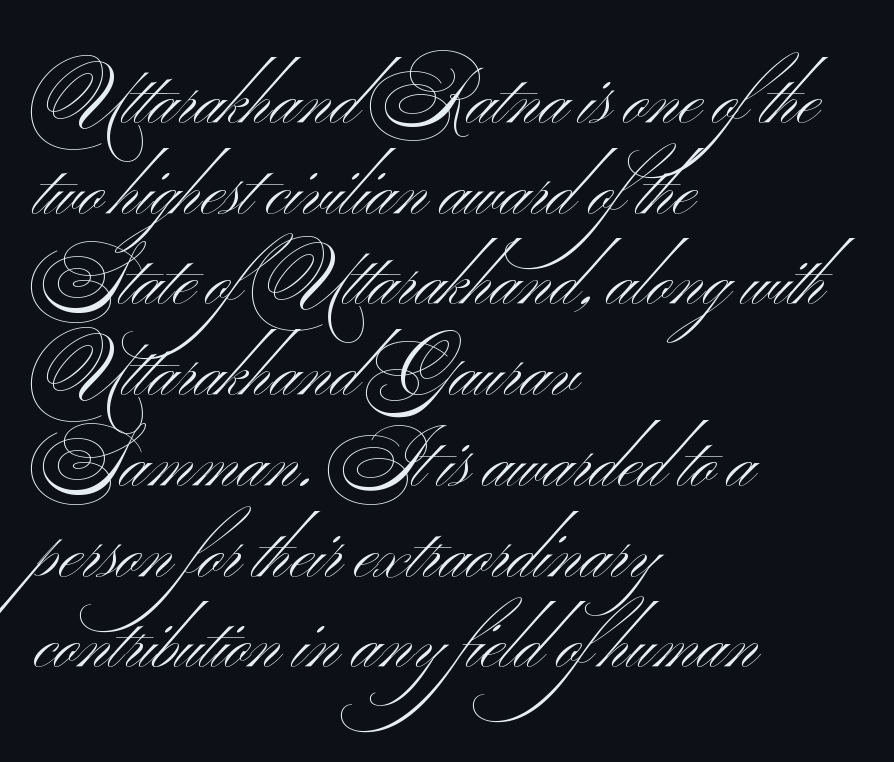
Q: Is the text bold? A: No.
Q: Is the typeface a serif or a sans-serif typeface? A: Sans-serif.
Q: Is the text underlined? A: No.
Q: How is the paragraph aligned? A: Left-aligned.
Q: Is the spacing between letters normal or unusually wide? A: Normal.
Q: Width (condensed, normal, or wide)? A: Wide.
Q: Stroke contrast? A: Medium.
Q: x-height? A: Small.
Q: Monospaced? A: No.
